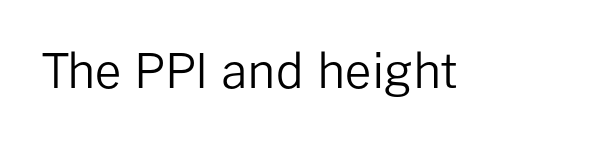
The image shows 47 px regular-weight sans-serif type, upright; set normal letter spacing, not underlined; low stroke contrast and a medium x-height.
